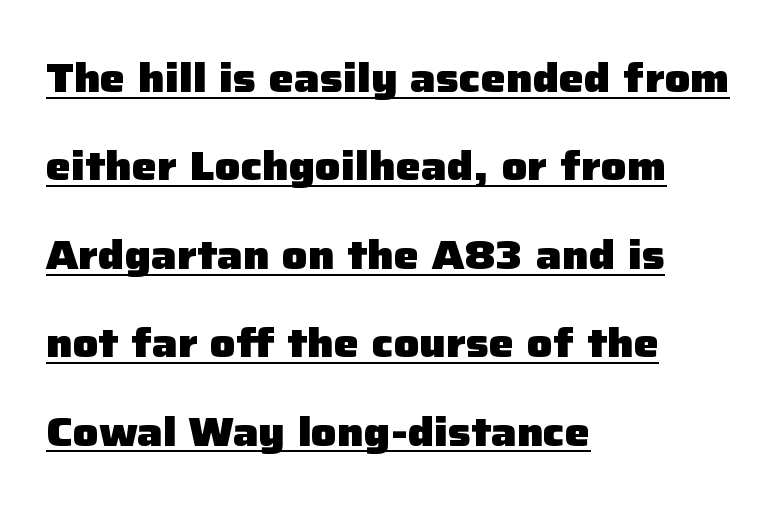
{"serif": "no", "italic": "no", "bold": "yes", "weight": "heavy", "width": "normal", "stroke_contrast": "low", "x_height": "medium", "monospaced": "no", "underline": "yes", "align": "left", "line_spacing": "loose", "line_spacing_ratio": 2.21, "letter_spacing": "normal", "letter_spacing_em": 0.0, "glyph_px": 40}
